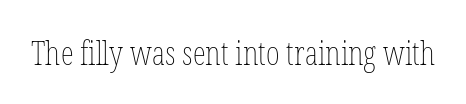
{"italic": "no", "bold": "no", "weight": "thin", "width": "condensed", "stroke_contrast": "low", "x_height": "medium", "monospaced": "no", "underline": "no", "letter_spacing": "normal", "letter_spacing_em": 0.0, "glyph_px": 33}
